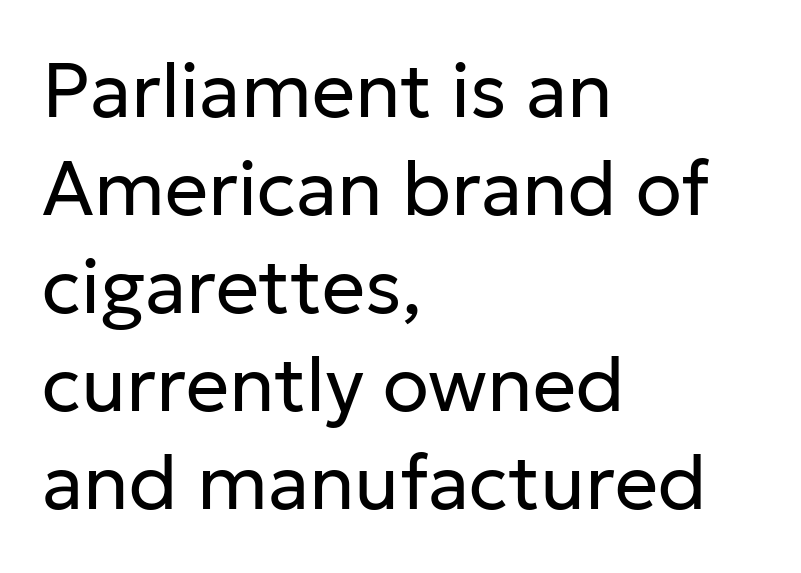
{"serif": "no", "italic": "no", "bold": "no", "weight": "regular", "width": "normal", "stroke_contrast": "low", "x_height": "medium", "monospaced": "no", "underline": "no", "align": "left", "line_spacing": "normal", "line_spacing_ratio": 1.29, "letter_spacing": "normal", "letter_spacing_em": 0.0, "glyph_px": 76}
